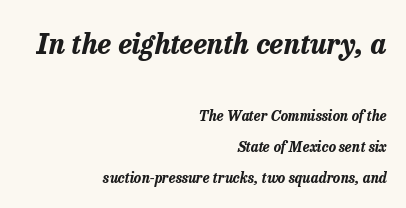
The glyphs look as if they've been sheared to an angle. The zone under the glyphs is completely vacant. Students, this is bold: see how much ink each stroke carries. Students, observe: this is what heavily led, spacious text looks like.
